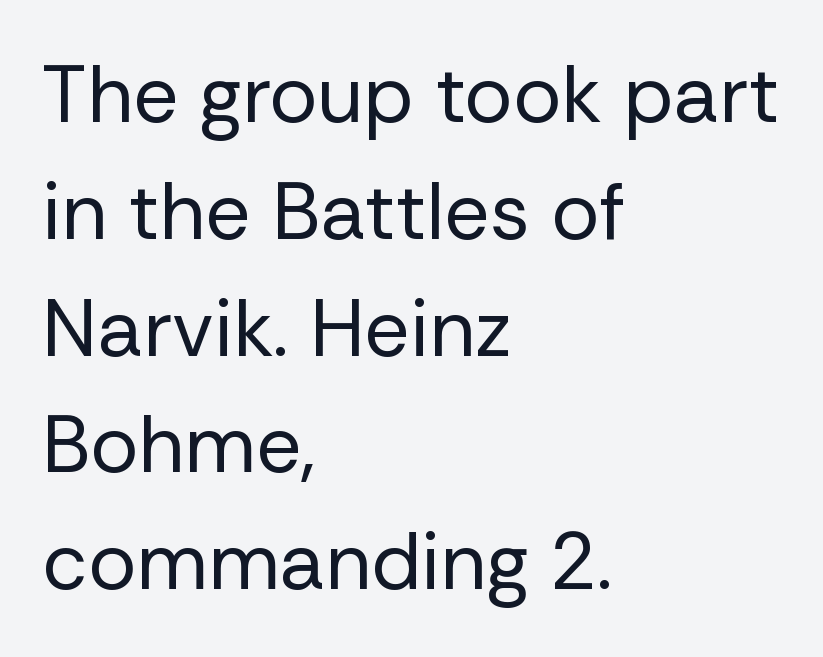
{"serif": "no", "italic": "no", "bold": "no", "weight": "regular", "width": "normal", "stroke_contrast": "low", "x_height": "medium", "monospaced": "no", "underline": "no", "align": "left", "line_spacing": "normal", "line_spacing_ratio": 1.46, "letter_spacing": "normal", "letter_spacing_em": 0.0, "glyph_px": 80}
